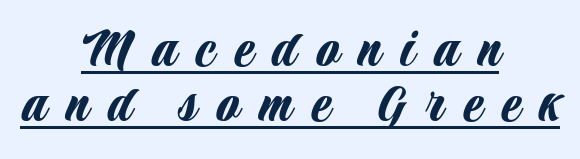
These lines are rendered in a variable-pitch font. The passage shown stacks its lines with hardly any gap. Underline: present. Glyph-to-glyph distance is far greater than everyday printed text.
